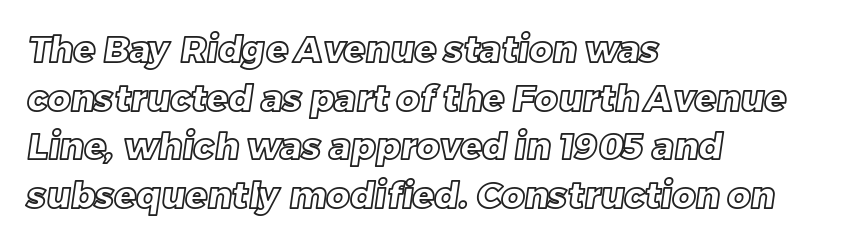
A bare baseline throughout the passage. Do the characters align in a grid? No, the font is proportional. Default kerning and tracking; the words read as compact shapes. Visually the block forms a straight wall on the left and a jagged coastline on the right.
